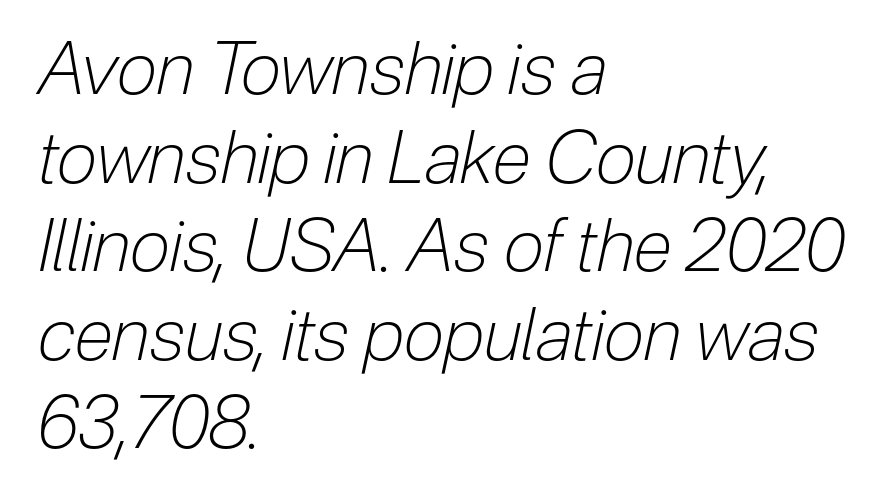
Bold? No — there's no thickening of the strokes. The face used here has a pronounced slope to its letters. Here the glyphs are tracked normally, forming tight word shapes. The setting favours the left margin, as ordinary paragraphs usually do. The specimen omits any rule beneath the text block's lines. Looks like regular typesetting: each glyph gets only the width it needs.
